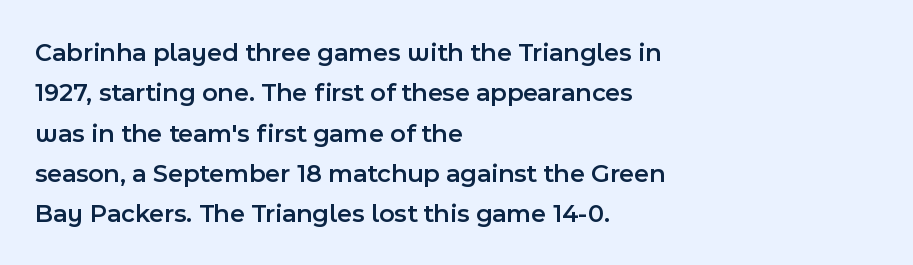
Q: Is the text bold? A: Semi-bold.
Q: Is the text italic (slanted)? A: No, it is upright.
Q: Is the text underlined? A: No.
Q: How is the paragraph aligned? A: Left-aligned.
Q: Is the spacing between letters normal or unusually wide? A: Normal.
Q: Is the spacing between lines tight, normal or loose? A: Normal.
